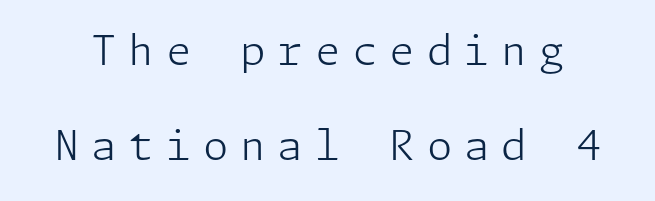
Q: Is the text bold? A: No.
Q: Is the text italic (slanted)? A: No, it is upright.
Q: Is the typeface a serif or a sans-serif typeface? A: Sans-serif.
Q: Is the text underlined? A: No.
Q: Is the spacing between letters normal or unusually wide? A: Unusually wide.
Q: Is the spacing between lines tight, normal or loose? A: Loose.
Q: Width (condensed, normal, or wide)? A: Normal.
Q: Stroke contrast? A: Low.
Q: x-height? A: Medium.
